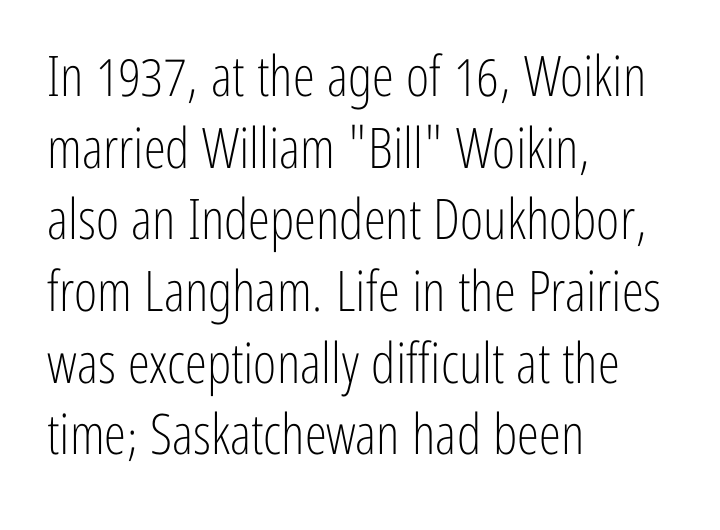
The image shows 56 px light, condensed sans-serif type, upright; set left-aligned, normal line spacing (1.28x), normal letter spacing, not underlined; low stroke contrast and a medium x-height.
